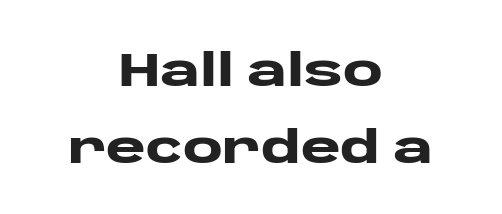
Q: Is the text bold? A: Yes.
Q: Is the text italic (slanted)? A: No, it is upright.
Q: Is the typeface a serif or a sans-serif typeface? A: Sans-serif.
Q: Is the text underlined? A: No.
Q: How is the paragraph aligned? A: Centered.
Q: Is the spacing between letters normal or unusually wide? A: Normal.
Q: Is the spacing between lines tight, normal or loose? A: Normal.
Q: Width (condensed, normal, or wide)? A: Wide.
Q: Stroke contrast? A: Low.
Q: x-height? A: Large.
Q: Monospaced? A: No.
